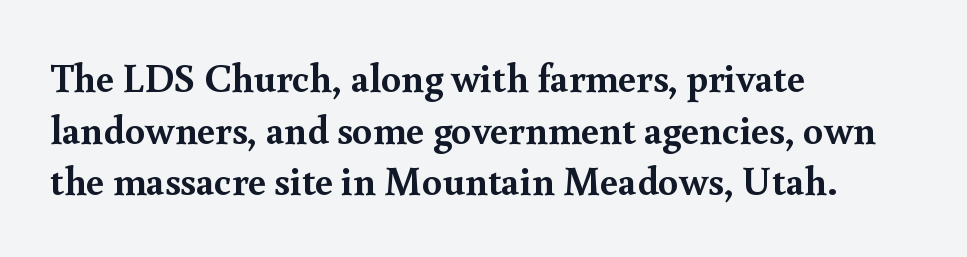
Rendered with straight, roman letterforms. The text was rendered using a seriffed face with decorative stroke endings. Regarding leading, the lines here are spaced in the standard way. Lines of text with bare space underneath. The horizontal fit of the characters is conventional and even.
